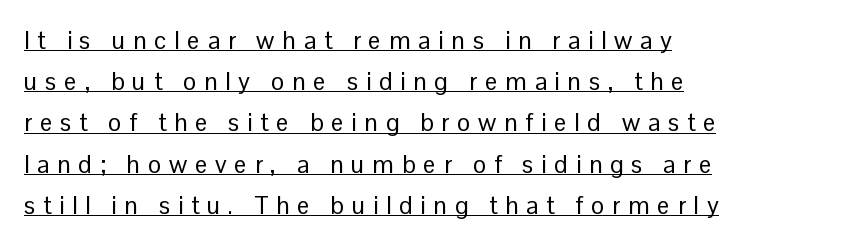
The image shows 25 px text type, upright; set left-aligned, normal line spacing (1.65x), unusually wide letter spacing (+0.31 em), underlined.
